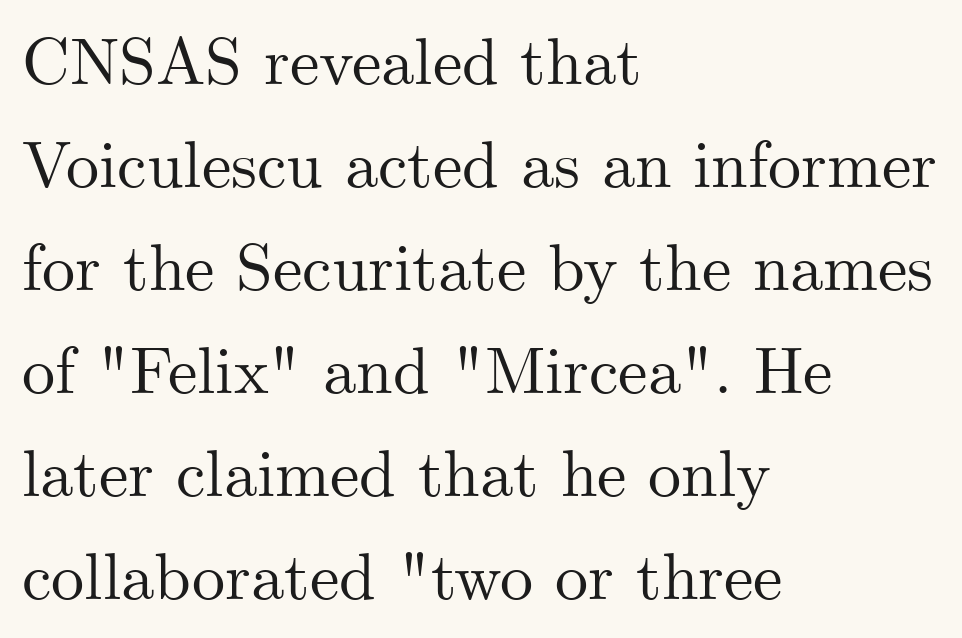
The leading is moderate, giving the passage an even texture. Underlining? Definitely not there. The tracking reads as untouched default to a designer's eye. Typeset ragged right — the left edge is the straight one.
